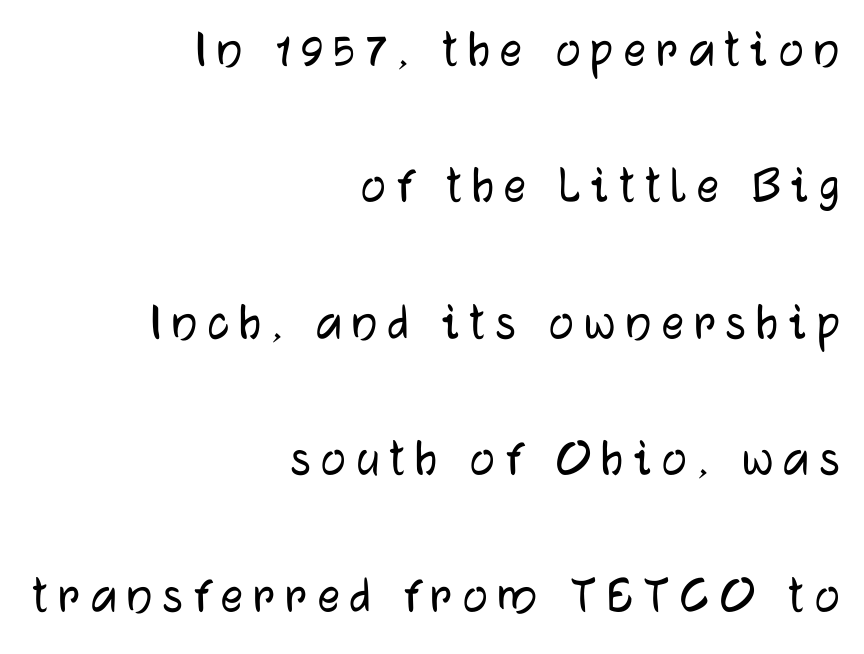
{"serif": "no", "italic": "no", "width": "normal", "stroke_contrast": "low", "x_height": "medium", "monospaced": "no", "underline": "no", "align": "right", "line_spacing": "loose", "line_spacing_ratio": 2.48, "glyph_px": 55}
